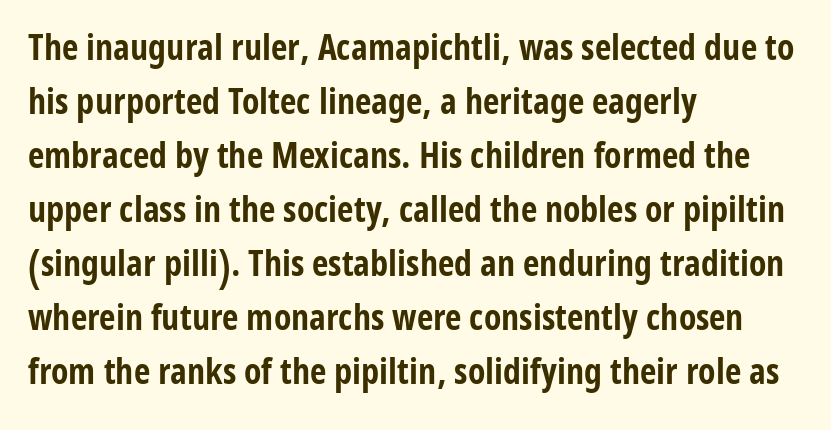
{"serif": "no", "italic": "no", "bold": "yes", "weight": "bold", "width": "condensed", "stroke_contrast": "low", "x_height": "medium", "monospaced": "no", "underline": "no", "align": "left", "line_spacing": "normal", "line_spacing_ratio": 1.5, "letter_spacing": "normal", "letter_spacing_em": 0.0, "glyph_px": 36}
